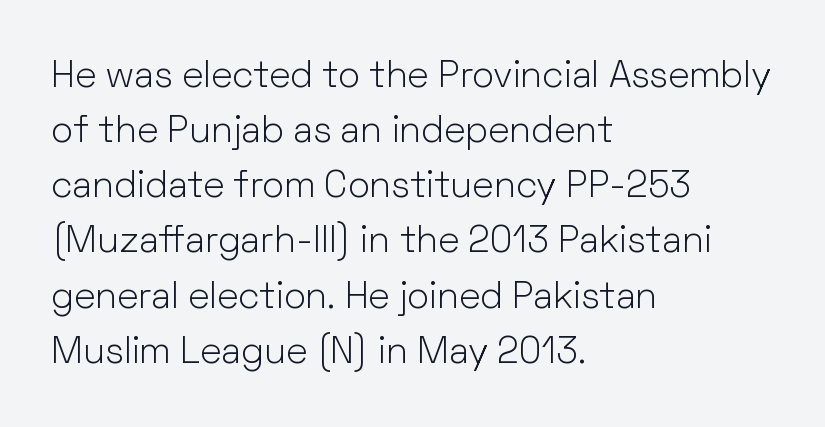
The image shows 37 px light sans-serif type, upright; set left-aligned, normal line spacing (1.49x), normal letter spacing, not underlined; low stroke contrast and a medium x-height.
